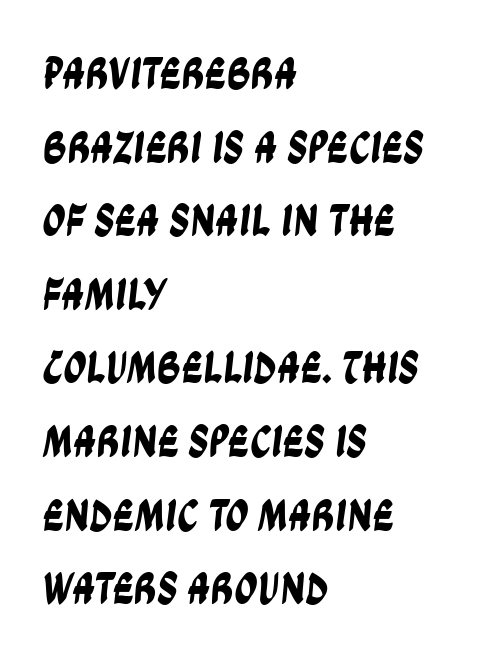
The image shows 46 px condensed sans-serif type; set left-aligned, normal line spacing (1.6x), normal letter spacing, not underlined; low stroke contrast and a large x-height.
